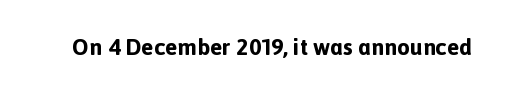
The image shows 23 px bold type, upright; set normal letter spacing, not underlined.
